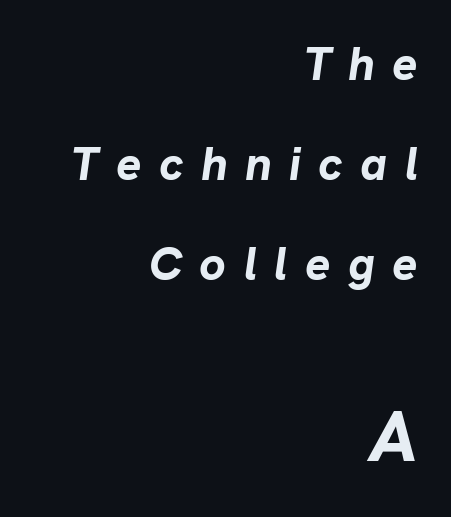
Q: Is the text bold? A: Yes.
Q: Is the text italic (slanted)? A: Yes, it leans right by about 8 degrees.
Q: Is the text underlined? A: No.
Q: How is the paragraph aligned? A: Right-aligned.
Q: Is the spacing between letters normal or unusually wide? A: Unusually wide.
Q: Is the spacing between lines tight, normal or loose? A: Loose.
Q: Which block of text is set in a larger size, the first (top) or the second (bottom)? A: The second (bottom) one.
Q: Width (condensed, normal, or wide)? A: Normal.
Q: Stroke contrast? A: Low.
Q: x-height? A: Medium.
Q: Monospaced? A: No.
